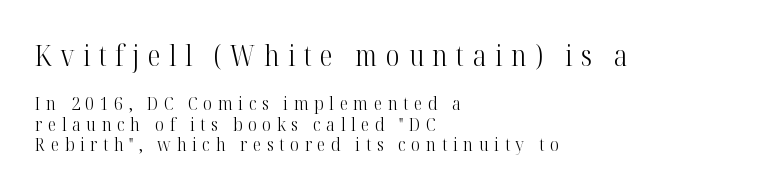
The weight tops out at a normal text grade. Compared with a centered layout, this one pins lines to the left instead. The glyphs in this specimen are seriffed. Decoration check: the copy has no underline.
